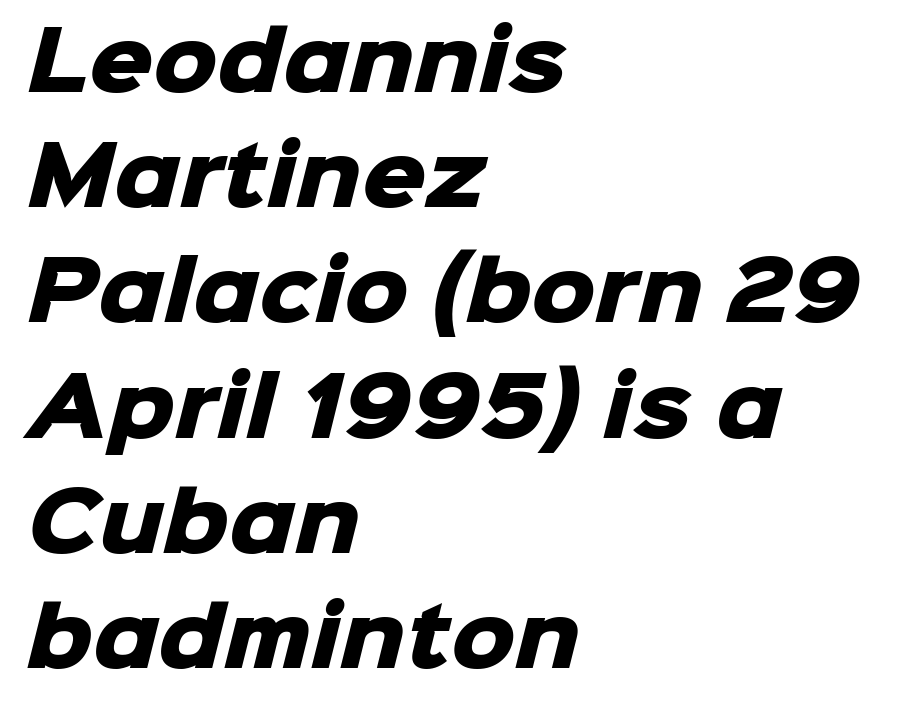
Unlike a traditional serif, this face leaves its strokes unadorned. Think of a printed novel: that variable character pitch is what you see here. Between one letter and the next there's only the usual sliver of space. Descender tails drop into unmarked territory. Compared with typical paragraphs, the rows here are spaced about the same. Each line starts at the same left margin while the right side varies.
